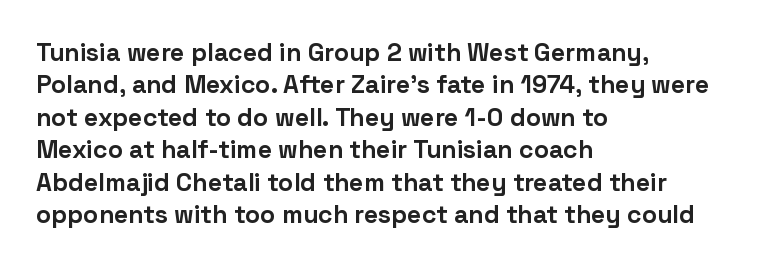
Q: Is the text bold? A: Yes.
Q: Is the text italic (slanted)? A: No, it is upright.
Q: Is the text underlined? A: No.
Q: How is the paragraph aligned? A: Left-aligned.
Q: Is the spacing between letters normal or unusually wide? A: Normal.
Q: Is the spacing between lines tight, normal or loose? A: Normal.
